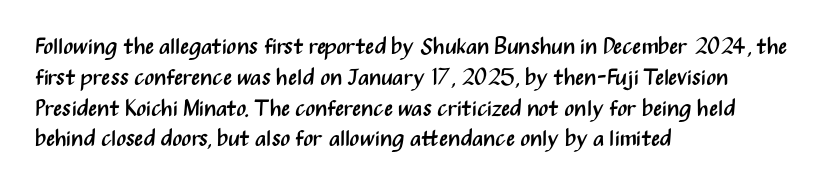
Descenders are the only things crossing below the line. The font sits on the lighter half of the weight spectrum, regular included. Does the copy run flush right? No — it runs flush left. Vertically, the passage feels balanced, rows spaced as you'd expect.
